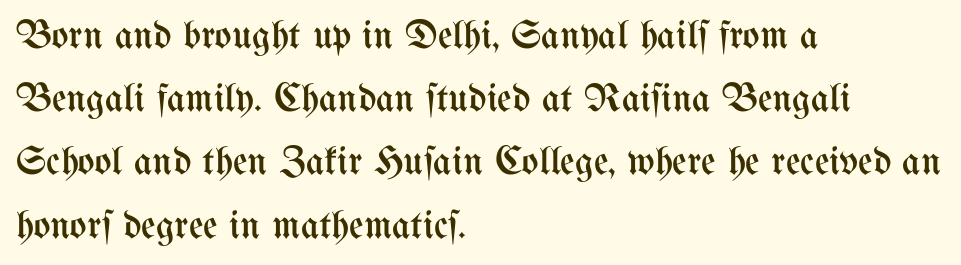
The foot of each line stays bare and open. Students, observe: this is what conventionally led text looks like. The face used here is proportionally spaced, like ordinary book or web type. This sample is left-justified, so line endings fall wherever the words run out.
